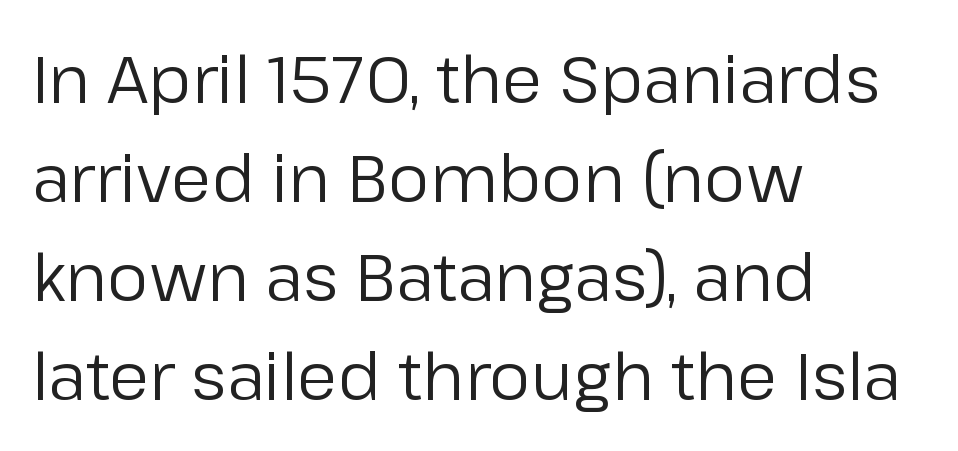
{"serif": "no", "italic": "no", "bold": "no", "weight": "regular", "width": "normal", "stroke_contrast": "low", "x_height": "medium", "monospaced": "no", "underline": "no", "align": "left", "line_spacing": "normal", "line_spacing_ratio": 1.5, "letter_spacing": "normal", "letter_spacing_em": 0.0, "glyph_px": 66}
